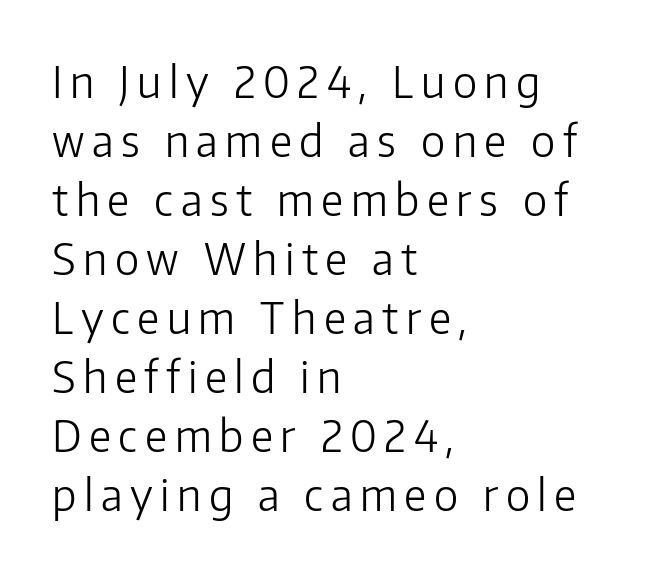
{"serif": "no", "italic": "no", "bold": "no", "weight": "light", "width": "normal", "stroke_contrast": "low", "x_height": "medium", "monospaced": "no", "underline": "no", "align": "left", "line_spacing": "normal", "line_spacing_ratio": 1.34, "glyph_px": 44}
